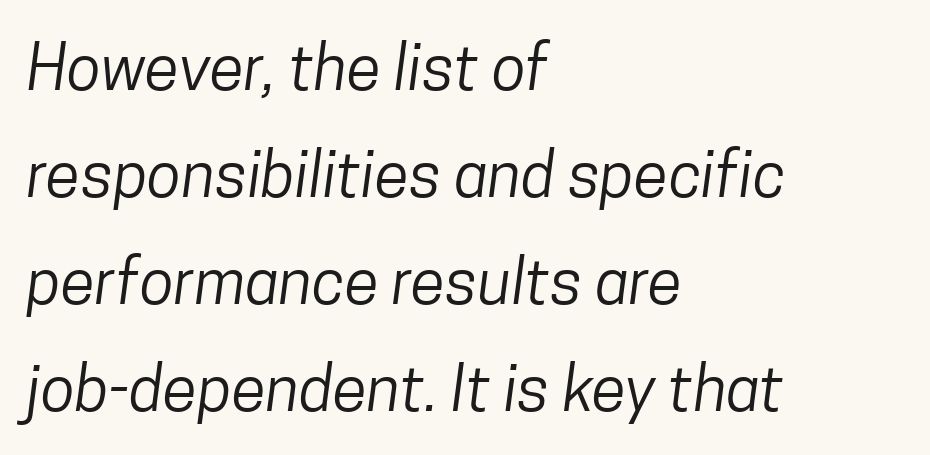
Heft: none added — not bold. Check where the strokes stop: nothing finishes them off — pure sans. Clear beneath every line of the passage. Spacing between characters is what you'd get straight out of the box. The block of text has a typical density, with ordinary space between rows. Casual observation: everything's shoved over to the left.
